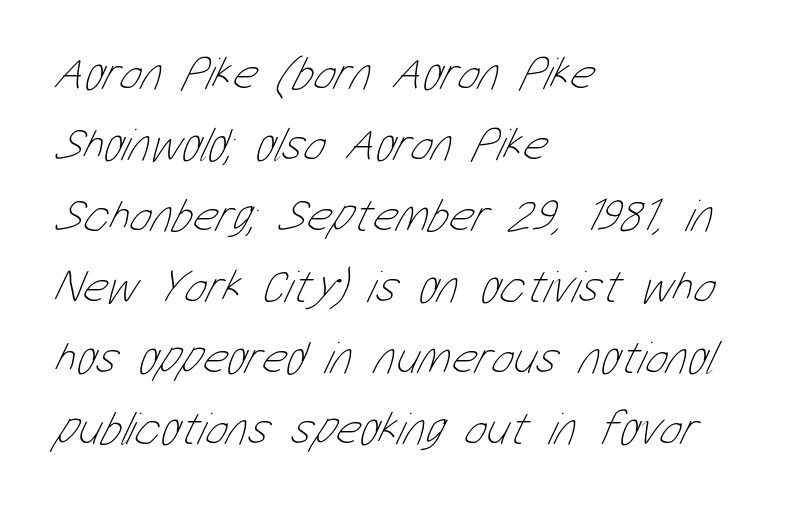
On a weight scale, this lands at 450 or below. You could not count columns in this text — the font is proportionally spaced. Interline gaps are of average width in this sample. Honestly, there is no underline to notice here at all. This rendering leaves character spacing at its baseline value. Layout note: lines flush left.
